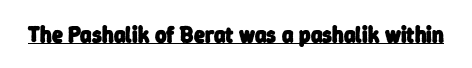
Q: Is the text bold? A: Yes.
Q: Is the text underlined? A: Yes.
Q: Is the spacing between letters normal or unusually wide? A: Normal.
